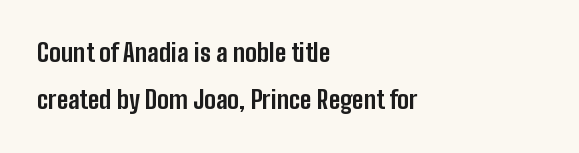
Q: Is the text bold? A: Yes.
Q: Is the text italic (slanted)? A: No, it is upright.
Q: Is the text underlined? A: No.
Q: How is the paragraph aligned? A: Left-aligned.
Q: Is the spacing between letters normal or unusually wide? A: Normal.
Q: Is the spacing between lines tight, normal or loose? A: Loose.
